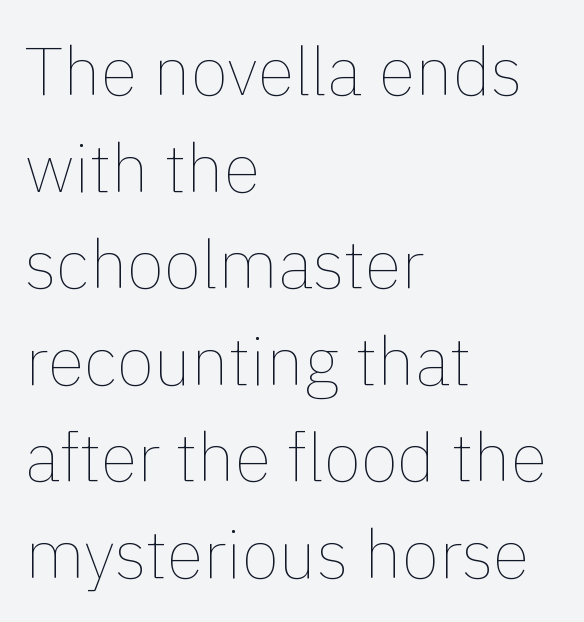
Q: Is the text bold? A: No.
Q: Is the text italic (slanted)? A: No, it is upright.
Q: Is the text underlined? A: No.
Q: How is the paragraph aligned? A: Left-aligned.
Q: Is the spacing between letters normal or unusually wide? A: Normal.
Q: Is the spacing between lines tight, normal or loose? A: Normal.
Q: Width (condensed, normal, or wide)? A: Normal.
Q: x-height? A: Medium.
Q: Monospaced? A: No.
